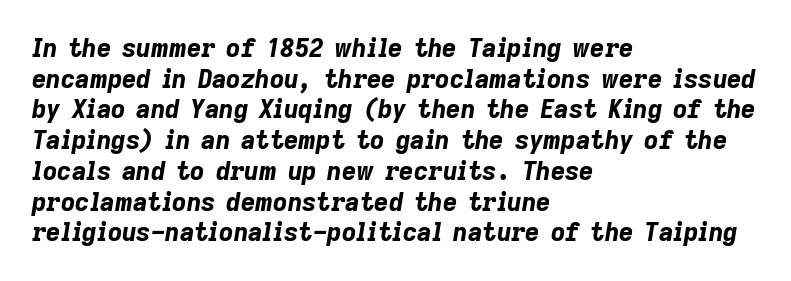
No extra tracking has been applied to these lines. Leftover space on each line is placed entirely after the last word. The zone under the glyphs is completely vacant. Heavy-handed strokes throughout: this text is bold. Characters are canted at an angle relative to the baseline's perpendicular.
